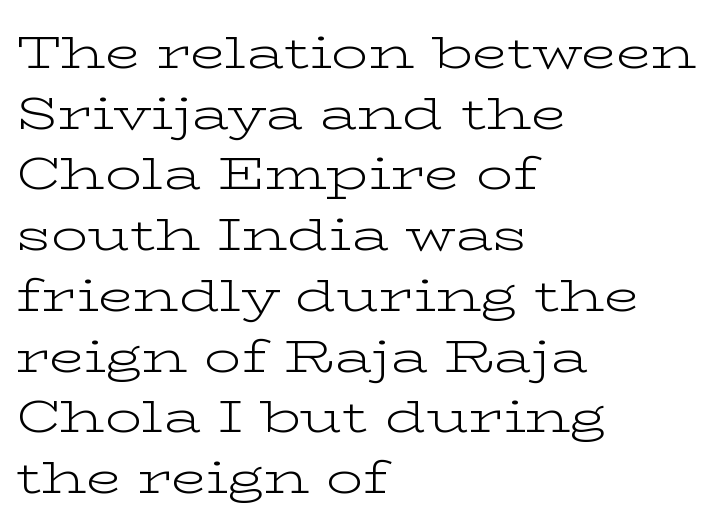
The image shows 46 px light, wide serif type, upright; set left-aligned, normal line spacing (1.32x), normal letter spacing, not underlined; low stroke contrast and a medium x-height.
